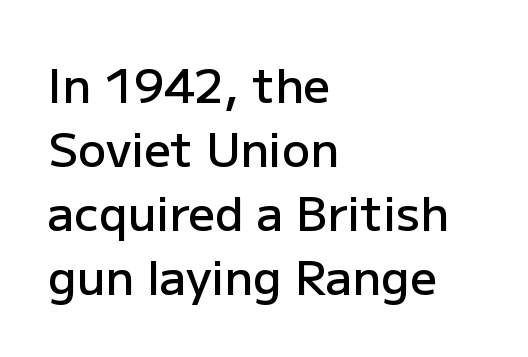
Q: Is the text bold? A: Semi-bold.
Q: Is the text italic (slanted)? A: No, it is upright.
Q: Is the typeface a serif or a sans-serif typeface? A: Sans-serif.
Q: Is the text underlined? A: No.
Q: How is the paragraph aligned? A: Left-aligned.
Q: Is the spacing between letters normal or unusually wide? A: Normal.
Q: Is the spacing between lines tight, normal or loose? A: Normal.
Q: Width (condensed, normal, or wide)? A: Normal.
Q: Stroke contrast? A: Low.
Q: x-height? A: Medium.
Q: Monospaced? A: No.
